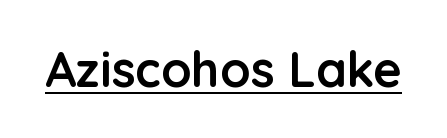
{"serif": "no", "italic": "no", "bold": "yes", "weight": "semibold", "width": "normal", "stroke_contrast": "low", "x_height": "medium", "monospaced": "no", "underline": "yes", "letter_spacing": "normal", "letter_spacing_em": 0.0, "glyph_px": 49}
